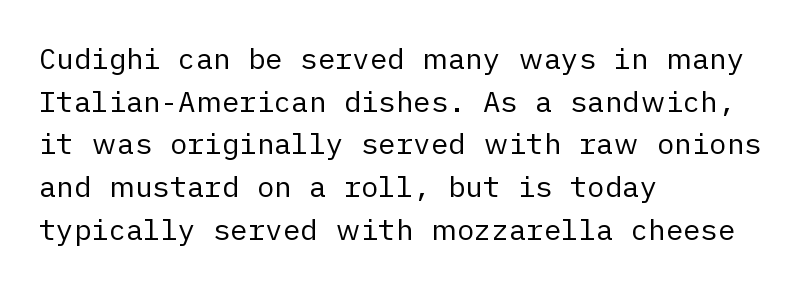
Q: Is the text bold? A: No.
Q: Is the text italic (slanted)? A: No, it is upright.
Q: Is the typeface a serif or a sans-serif typeface? A: Sans-serif.
Q: Is the text underlined? A: No.
Q: How is the paragraph aligned? A: Left-aligned.
Q: Is the spacing between letters normal or unusually wide? A: Normal.
Q: Is the spacing between lines tight, normal or loose? A: Normal.
Q: Width (condensed, normal, or wide)? A: Normal.
Q: Stroke contrast? A: Low.
Q: x-height? A: Medium.
